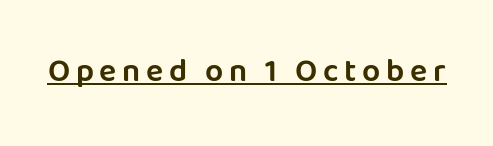
Q: Is the text italic (slanted)? A: No, it is upright.
Q: Is the typeface a serif or a sans-serif typeface? A: Sans-serif.
Q: Is the text underlined? A: Yes.
Q: Width (condensed, normal, or wide)? A: Normal.
Q: Stroke contrast? A: Low.
Q: x-height? A: Large.
Q: Monospaced? A: No.
